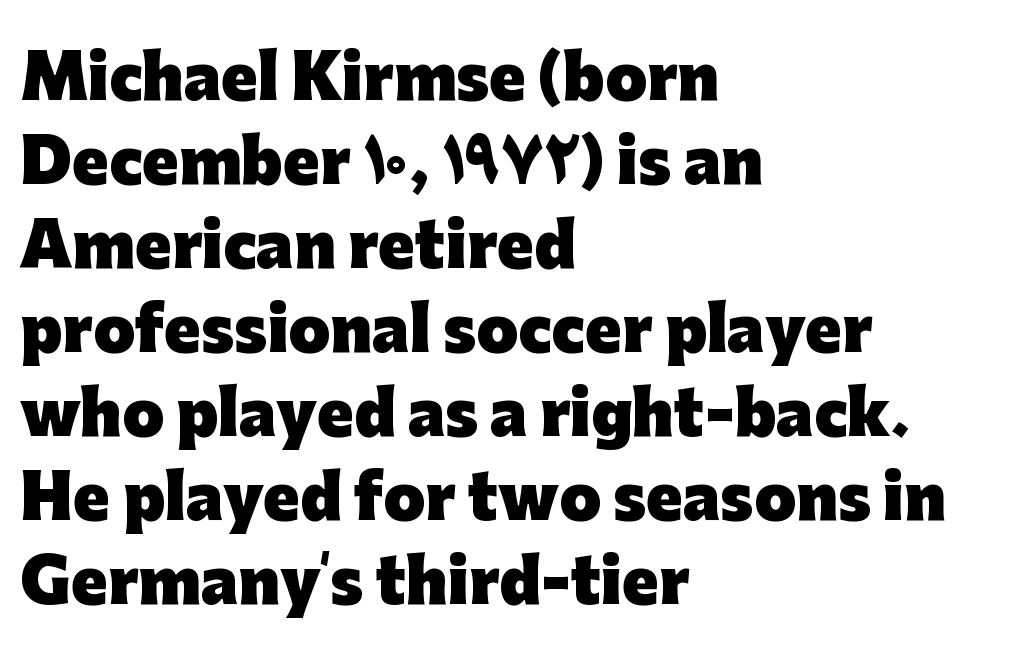
Q: Is the text bold? A: Yes.
Q: Is the text italic (slanted)? A: No, it is upright.
Q: Is the typeface a serif or a sans-serif typeface? A: Sans-serif.
Q: Is the text underlined? A: No.
Q: How is the paragraph aligned? A: Left-aligned.
Q: Is the spacing between letters normal or unusually wide? A: Normal.
Q: Is the spacing between lines tight, normal or loose? A: Normal.
Q: Width (condensed, normal, or wide)? A: Normal.
Q: Stroke contrast? A: Low.
Q: x-height? A: Medium.
Q: Monospaced? A: No.
